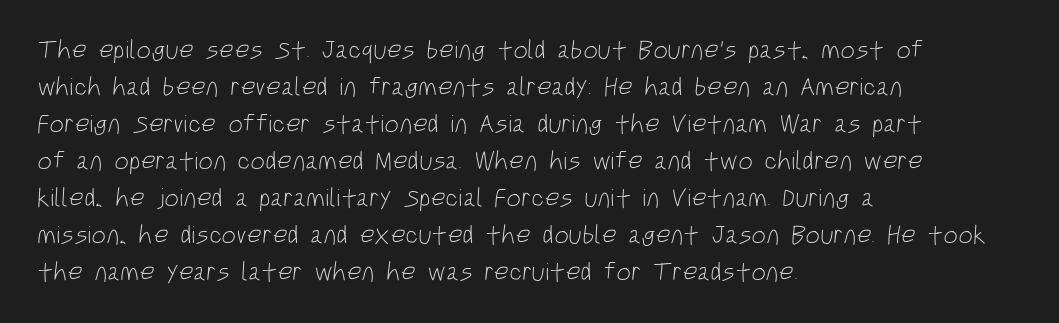
The image shows 26 px text type; set left-aligned, normal line spacing (1.42x), normal letter spacing, not underlined.
